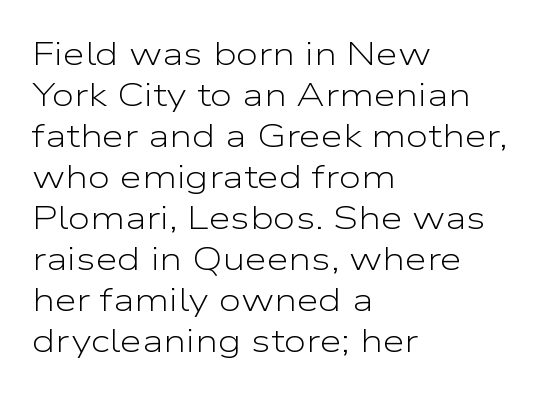
The image shows 32 px light, wide sans-serif type, upright; set left-aligned, normal line spacing (1.28x), normal letter spacing, not underlined; low stroke contrast and a medium x-height.
